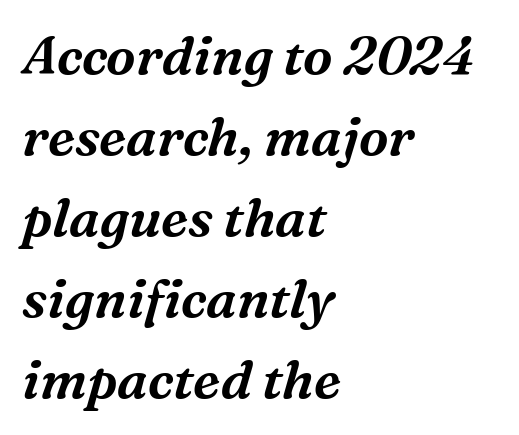
{"serif": "yes", "italic": "yes", "lean": "right", "slant_degrees": 16, "width": "normal", "stroke_contrast": "medium", "x_height": "medium", "monospaced": "no", "underline": "no", "align": "left", "line_spacing": "normal", "line_spacing_ratio": 1.53, "letter_spacing": "normal", "letter_spacing_em": 0.0, "glyph_px": 53}
